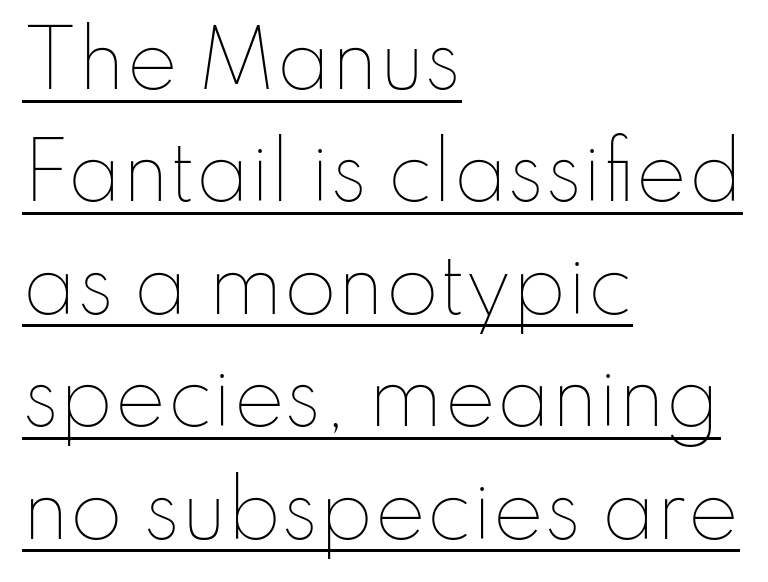
{"italic": "no", "bold": "no", "weight": "thin", "width": "normal", "stroke_contrast": "low", "x_height": "small", "monospaced": "no", "underline": "yes", "align": "left", "line_spacing": "normal", "line_spacing_ratio": 1.46, "letter_spacing": "normal", "letter_spacing_em": 0.0, "glyph_px": 77}
